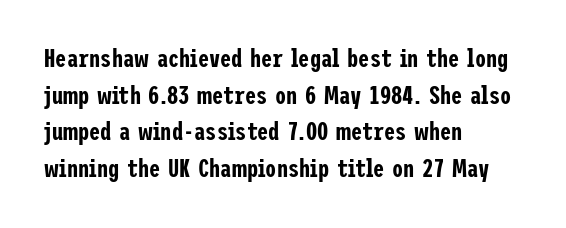
Q: Is the text italic (slanted)? A: No, it is upright.
Q: Is the text underlined? A: No.
Q: How is the paragraph aligned? A: Left-aligned.
Q: Is the spacing between letters normal or unusually wide? A: Normal.
Q: Is the spacing between lines tight, normal or loose? A: Normal.
